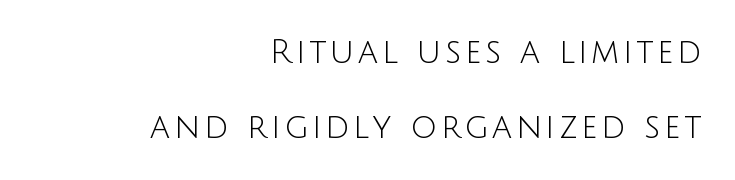
Q: Is the text bold? A: No.
Q: Is the text italic (slanted)? A: No, it is upright.
Q: Is the typeface a serif or a sans-serif typeface? A: Sans-serif.
Q: Is the text underlined? A: No.
Q: How is the paragraph aligned? A: Right-aligned.
Q: Is the spacing between lines tight, normal or loose? A: Loose.
Q: Width (condensed, normal, or wide)? A: Normal.
Q: Stroke contrast? A: Low.
Q: x-height? A: Large.
Q: Monospaced? A: No.
